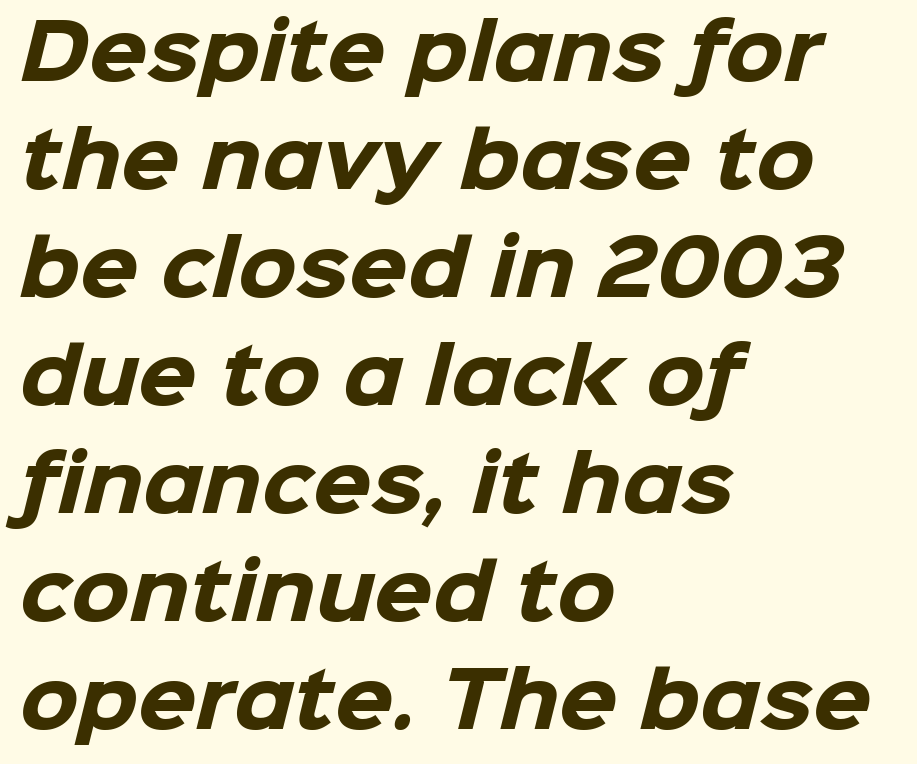
Check the space under the baseline: it is left empty. Bold? Absolutely — the strokes are thick and heavy. The rendering keeps characters at their native spacing. Is this a fixed-width face? No — the glyphs have proportional, varying widths.
